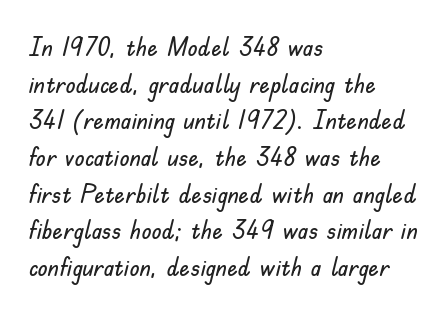
{"underline": "no", "align": "left", "line_spacing": "normal", "line_spacing_ratio": 1.41, "letter_spacing": "normal", "letter_spacing_em": 0.0, "glyph_px": 26}
